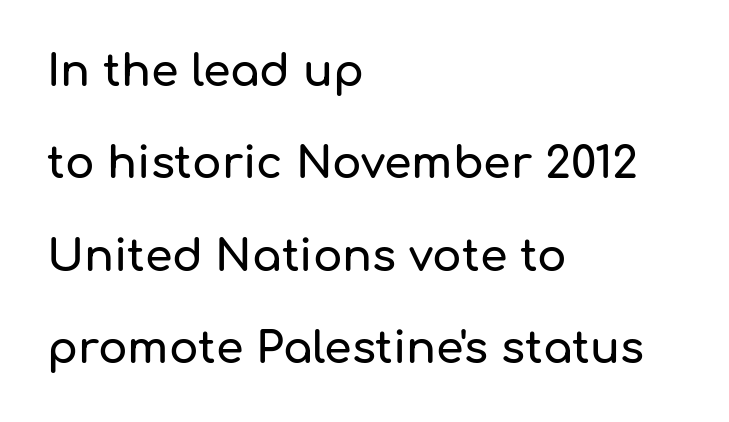
{"serif": "no", "italic": "no", "width": "normal", "stroke_contrast": "low", "x_height": "medium", "monospaced": "no", "underline": "no", "align": "left", "line_spacing": "loose", "line_spacing_ratio": 2.1, "letter_spacing": "normal", "letter_spacing_em": 0.0, "glyph_px": 44}
